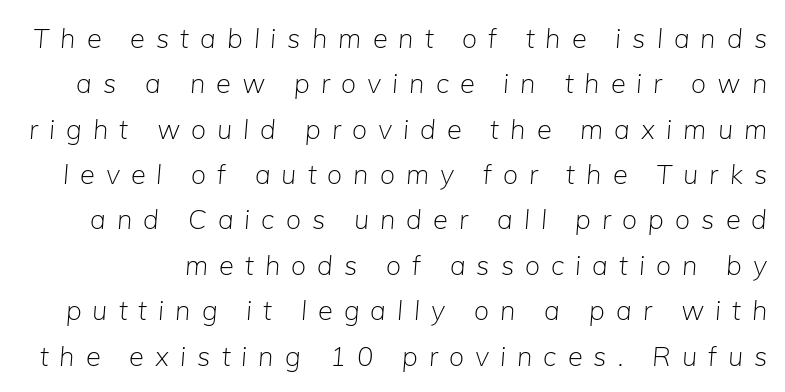
Q: Is the text bold? A: No.
Q: Is the text italic (slanted)? A: Yes, it leans right by about 5 degrees.
Q: Is the text underlined? A: No.
Q: Is the spacing between letters normal or unusually wide? A: Unusually wide.
Q: Is the spacing between lines tight, normal or loose? A: Normal.
